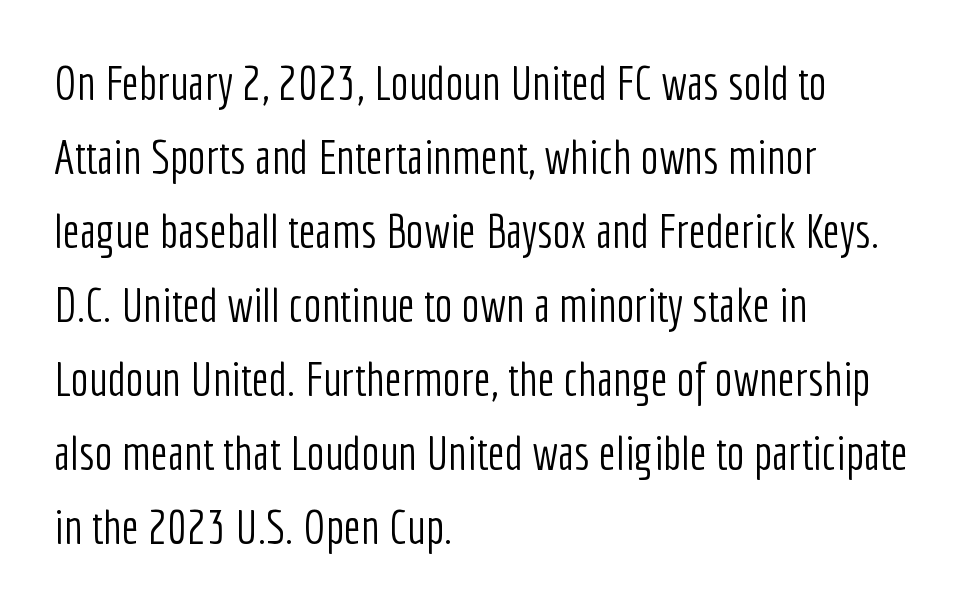
Q: Is the text bold? A: No.
Q: Is the text italic (slanted)? A: No, it is upright.
Q: Is the typeface a serif or a sans-serif typeface? A: Sans-serif.
Q: Is the text underlined? A: No.
Q: How is the paragraph aligned? A: Left-aligned.
Q: Is the spacing between letters normal or unusually wide? A: Normal.
Q: Is the spacing between lines tight, normal or loose? A: Normal.
Q: Width (condensed, normal, or wide)? A: Condensed.
Q: Stroke contrast? A: Low.
Q: x-height? A: Medium.
Q: Monospaced? A: No.
